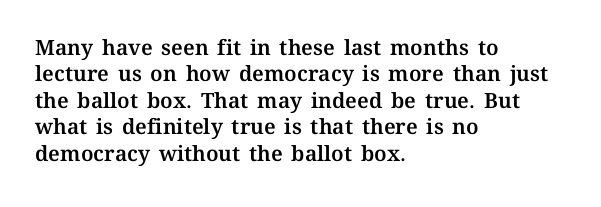
{"italic": "no", "underline": "no", "align": "left", "line_spacing": "normal", "line_spacing_ratio": 1.26, "letter_spacing": "normal", "letter_spacing_em": 0.0, "glyph_px": 21}
